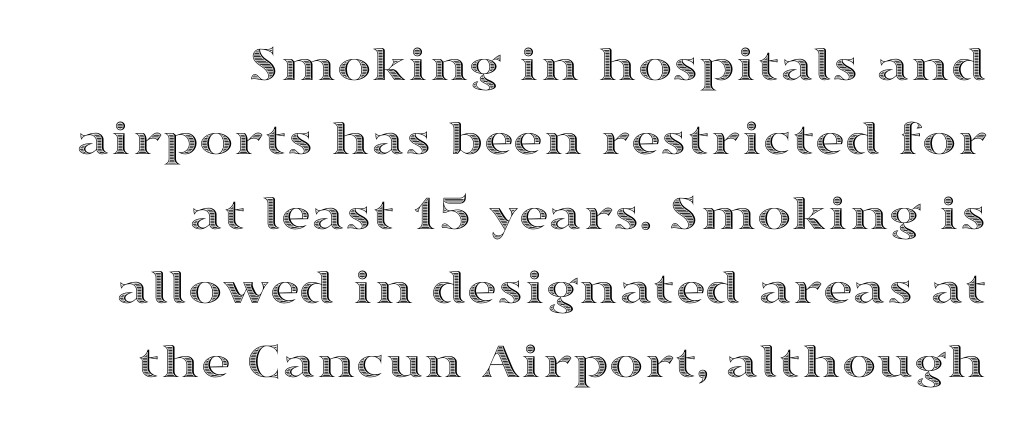
The image shows 52 px wide type, upright; set right-aligned, normal line spacing (1.43x), normal letter spacing, not underlined; a medium x-height.
